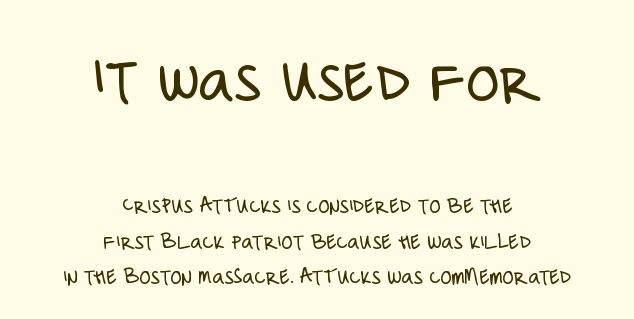
Q: Is the text bold? A: No.
Q: Is the text italic (slanted)? A: No, it is upright.
Q: Is the typeface a serif or a sans-serif typeface? A: Sans-serif.
Q: Is the text underlined? A: No.
Q: How is the paragraph aligned? A: Centered.
Q: Is the spacing between letters normal or unusually wide? A: Normal.
Q: Is the spacing between lines tight, normal or loose? A: Normal.
Q: Which block of text is set in a larger size, the first (top) or the second (bottom)? A: The first (top) one.
Q: Width (condensed, normal, or wide)? A: Condensed.
Q: Stroke contrast? A: Low.
Q: x-height? A: Large.
Q: Monospaced? A: No.
